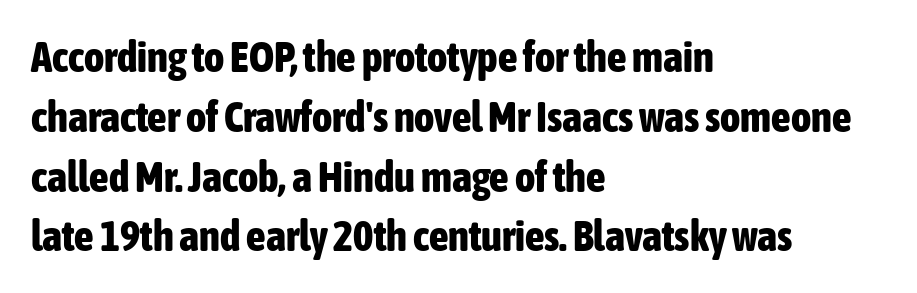
{"serif": "no", "italic": "no", "bold": "yes", "weight": "bold", "width": "condensed", "stroke_contrast": "low", "x_height": "medium", "monospaced": "no", "underline": "no", "align": "left", "line_spacing": "normal", "line_spacing_ratio": 1.39, "letter_spacing": "normal", "letter_spacing_em": 0.0, "glyph_px": 43}
